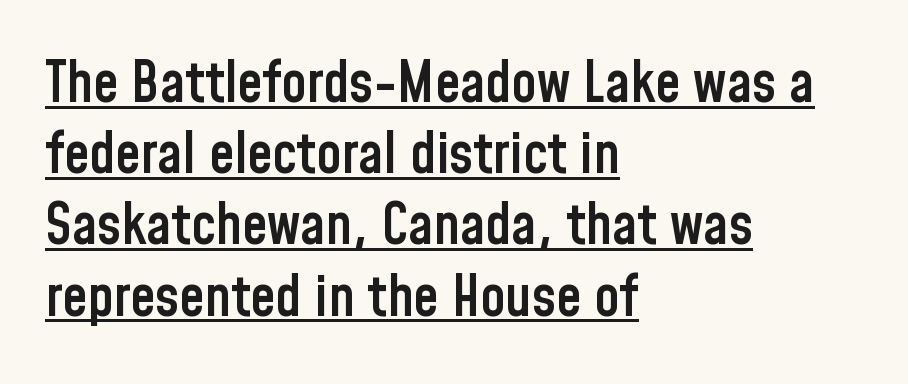
Q: Is the text bold? A: Semi-bold.
Q: Is the text italic (slanted)? A: No, it is upright.
Q: Is the typeface a serif or a sans-serif typeface? A: Sans-serif.
Q: Is the text underlined? A: Yes.
Q: How is the paragraph aligned? A: Left-aligned.
Q: Is the spacing between letters normal or unusually wide? A: Normal.
Q: Is the spacing between lines tight, normal or loose? A: Normal.
Q: Width (condensed, normal, or wide)? A: Condensed.
Q: Stroke contrast? A: Low.
Q: x-height? A: Medium.
Q: Monospaced? A: No.
